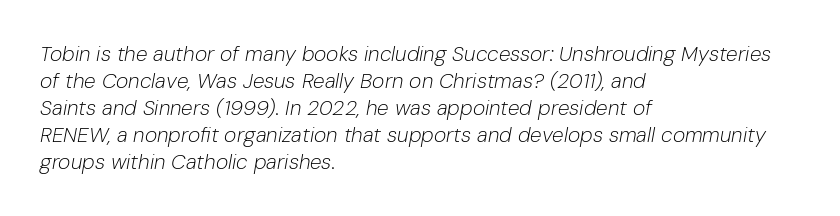
{"italic": "yes", "lean": "right", "slant_degrees": 10, "bold": "no", "underline": "no", "align": "left", "line_spacing": "normal", "line_spacing_ratio": 1.28, "letter_spacing": "normal", "letter_spacing_em": 0.0, "glyph_px": 21}
